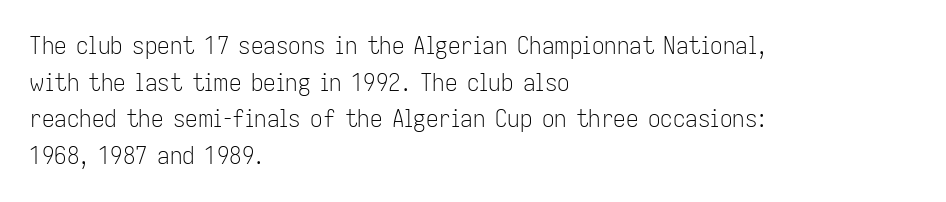
{"italic": "no", "bold": "no", "underline": "no", "align": "left", "line_spacing": "normal", "line_spacing_ratio": 1.47, "letter_spacing": "normal", "letter_spacing_em": 0.0, "glyph_px": 25}
